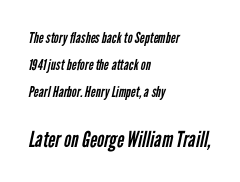
Look at the glyph heights: the lower group is clearly the bigger setting. Bold? No — there's no thickening of the strokes. The passage is arranged the way most books set body copy — flush left. Characters follow at the spacing the type designer built in. The string is rendered with underlining switched off.
